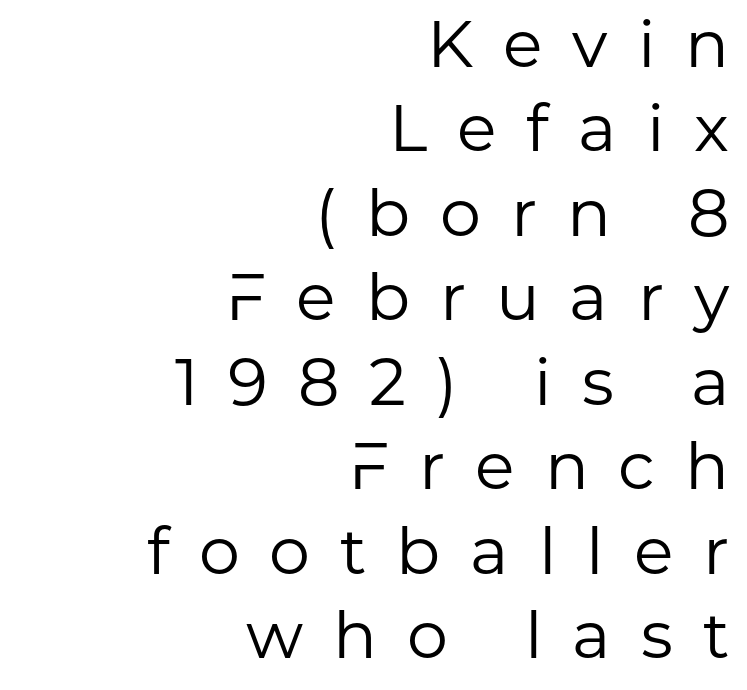
{"serif": "no", "italic": "no", "bold": "no", "weight": "regular", "width": "normal", "stroke_contrast": "low", "x_height": "medium", "monospaced": "no", "underline": "no", "align": "right", "line_spacing": "normal", "line_spacing_ratio": 1.3, "letter_spacing": "wide", "letter_spacing_em": 0.46, "glyph_px": 65}
